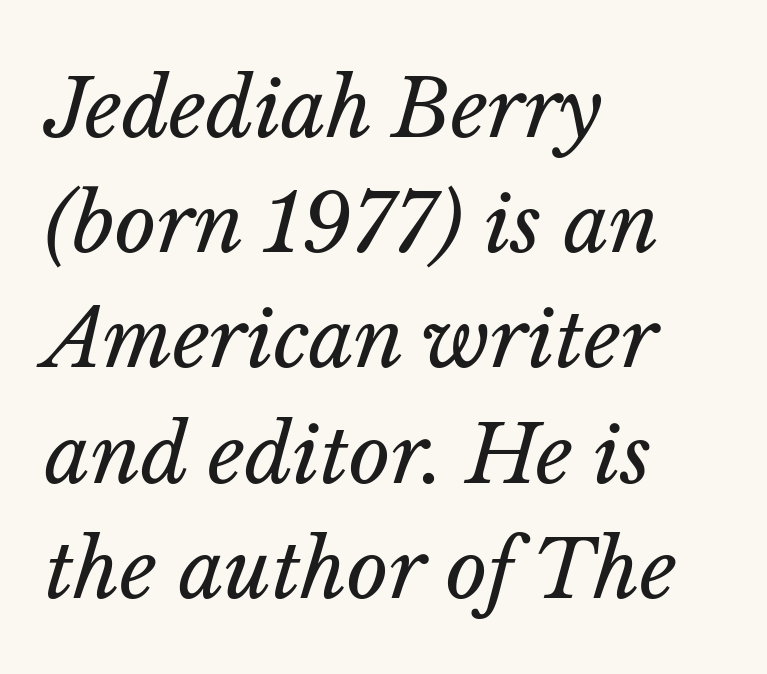
Q: Is the text bold? A: No.
Q: Is the text italic (slanted)? A: Yes, it leans right by about 14 degrees.
Q: Is the text underlined? A: No.
Q: How is the paragraph aligned? A: Left-aligned.
Q: Is the spacing between letters normal or unusually wide? A: Normal.
Q: Is the spacing between lines tight, normal or loose? A: Normal.
Q: Width (condensed, normal, or wide)? A: Normal.
Q: Stroke contrast? A: Low.
Q: x-height? A: Medium.
Q: Monospaced? A: No.
